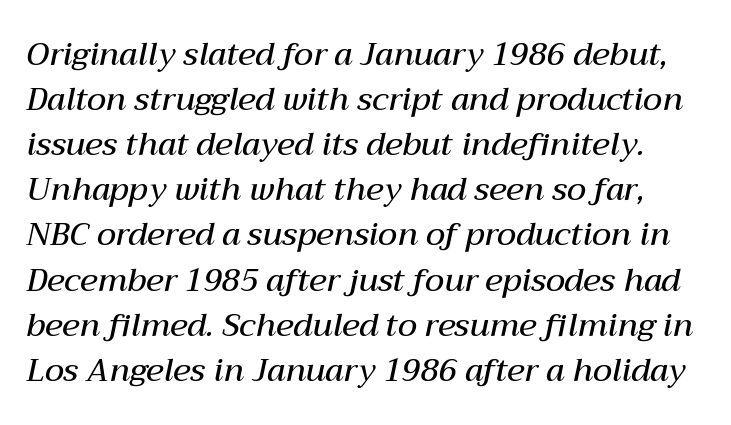
Q: Is the text bold? A: Semi-bold.
Q: Is the text italic (slanted)? A: Yes, it leans right by about 12 degrees.
Q: Is the text underlined? A: No.
Q: Is the spacing between letters normal or unusually wide? A: Normal.
Q: Is the spacing between lines tight, normal or loose? A: Normal.
Q: Width (condensed, normal, or wide)? A: Normal.
Q: Stroke contrast? A: Medium.
Q: x-height? A: Medium.
Q: Monospaced? A: No.
